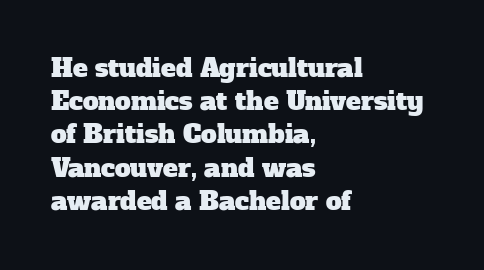
The image shows 25 px text type; set left-aligned, normal line spacing (1.33x), normal letter spacing, not underlined.
